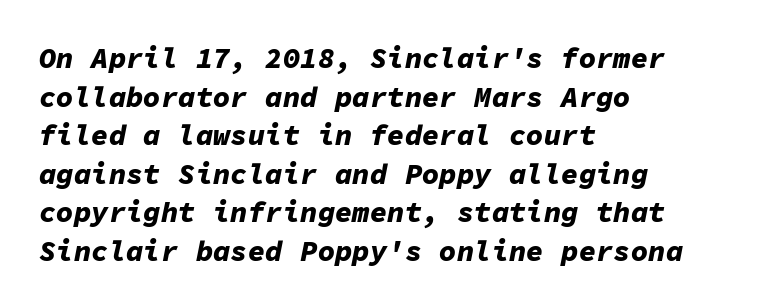
{"italic": "yes", "lean": "right", "slant_degrees": 11, "bold": "yes", "weight": "bold", "width": "normal", "stroke_contrast": "low", "x_height": "medium", "monospaced": "yes", "underline": "no", "align": "left", "line_spacing": "normal", "line_spacing_ratio": 1.33, "letter_spacing": "normal", "letter_spacing_em": 0.0, "glyph_px": 29}
